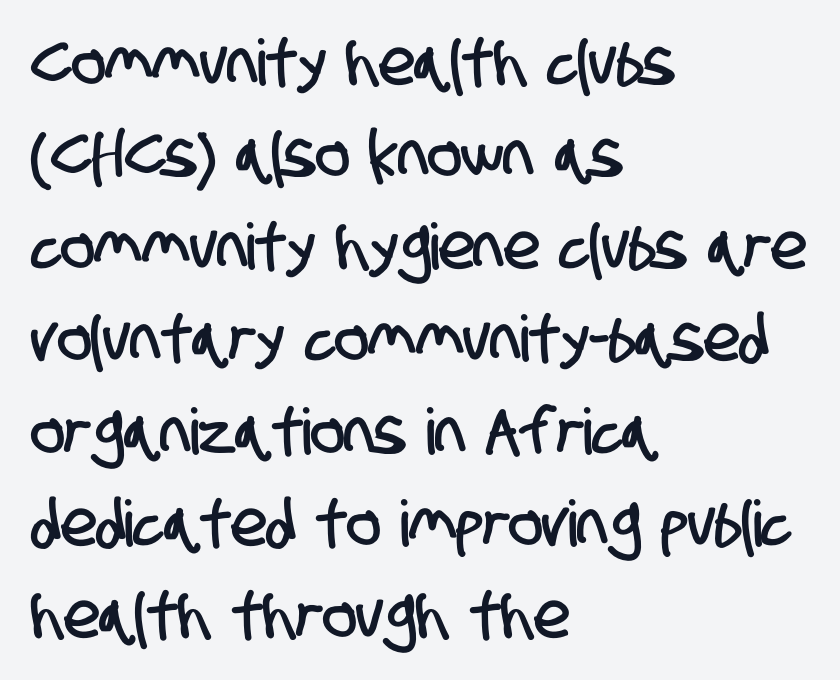
Alignment: flush left. The horizontal fit of the characters is conventional and even. The vertical gap from one line to the next is medium. Character widths vary here, with narrow letters taking less room than wide ones. What kind of face is this? One without serifs — a sans.
